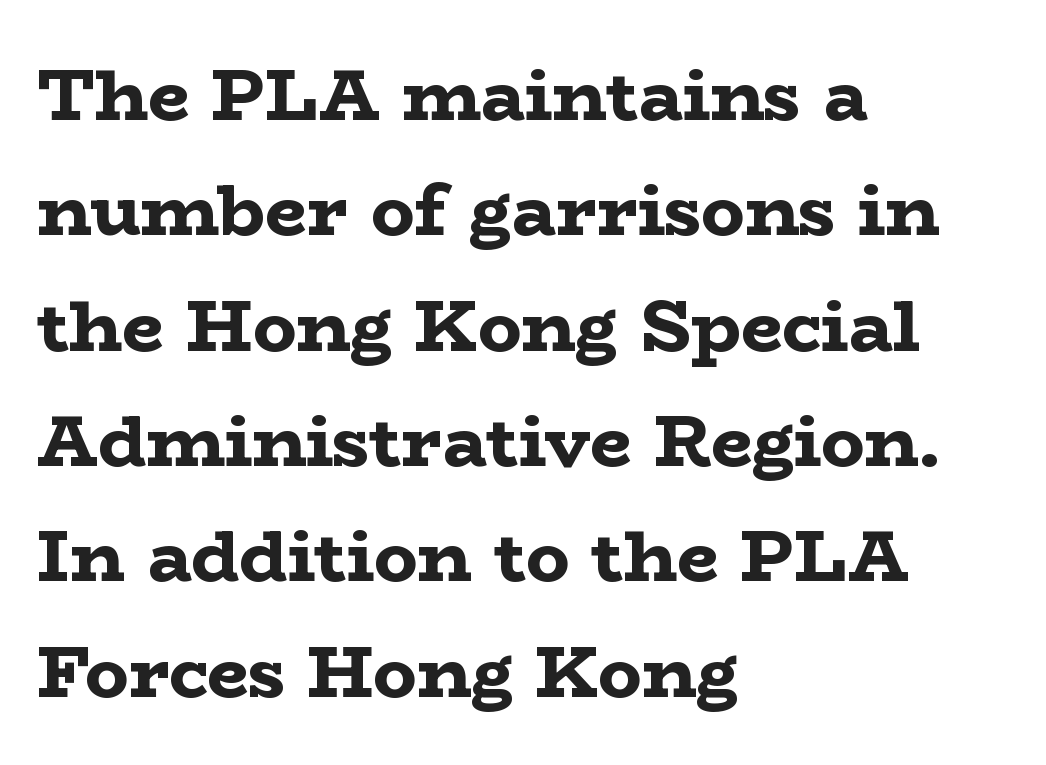
The image shows 73 px bold, wide serif type, upright; set left-aligned, normal line spacing (1.58x), normal letter spacing, not underlined; low stroke contrast and a medium x-height.
